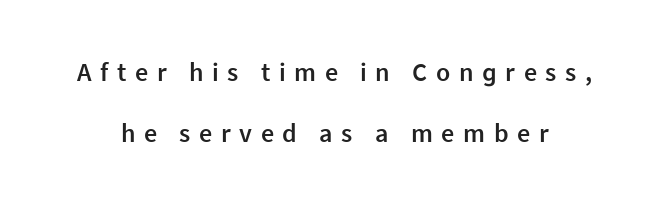
How heavy is the stroke? Medium-heavy — a semibold, shy of bold. The rendering inserts visible extra space after every character. How would I describe the line gaps? Wide and relaxed. When letters stand straight like this, we call the style roman or upright. Rule under the text: the space is simply empty.
